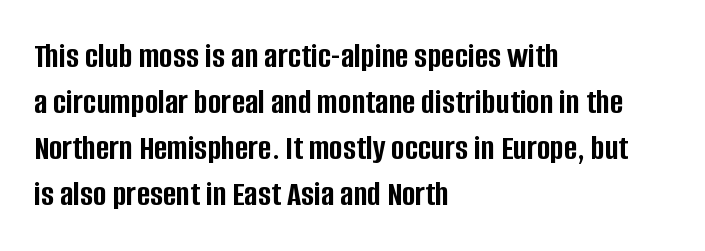
Q: Is the text bold? A: Yes.
Q: Is the text italic (slanted)? A: No, it is upright.
Q: Is the typeface a serif or a sans-serif typeface? A: Sans-serif.
Q: Is the text underlined? A: No.
Q: How is the paragraph aligned? A: Left-aligned.
Q: Is the spacing between letters normal or unusually wide? A: Normal.
Q: Is the spacing between lines tight, normal or loose? A: Normal.
Q: Width (condensed, normal, or wide)? A: Condensed.
Q: Stroke contrast? A: Low.
Q: x-height? A: Large.
Q: Monospaced? A: No.
